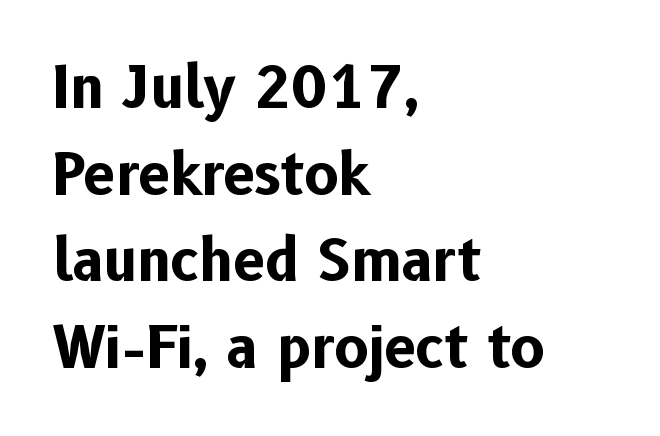
Heavy-handed strokes throughout: this text is bold. Notice how the stems are strictly vertical — no italics here. Anything drawn beneath the words? Only blank space. Serifs: no, the terminals of the letterforms are clean.
